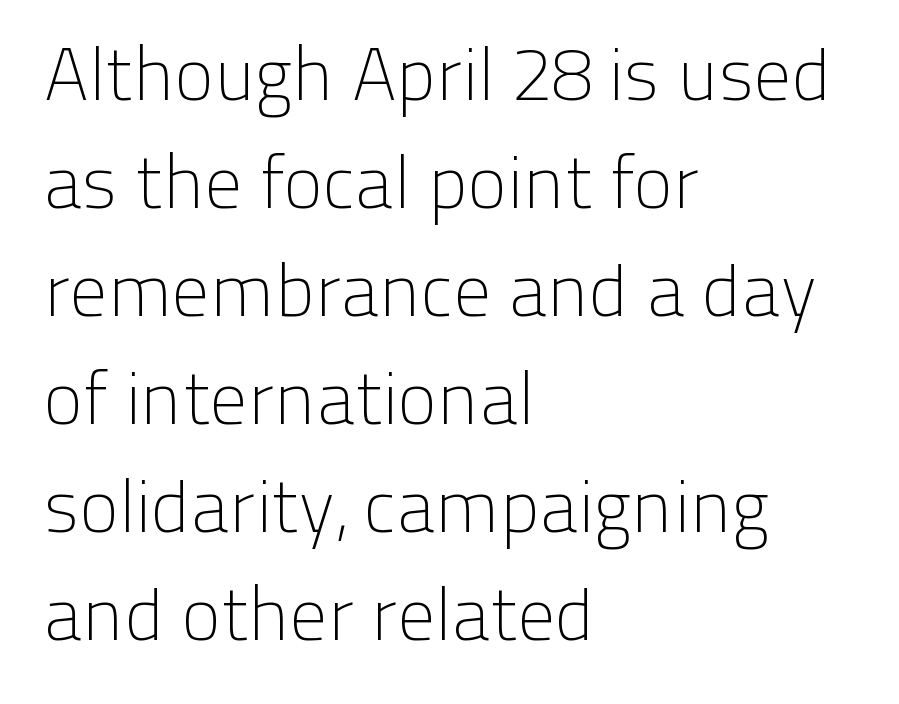
The image shows 74 px light sans-serif type, upright; set left-aligned, normal line spacing (1.46x), normal letter spacing, not underlined; low stroke contrast and a medium x-height.
